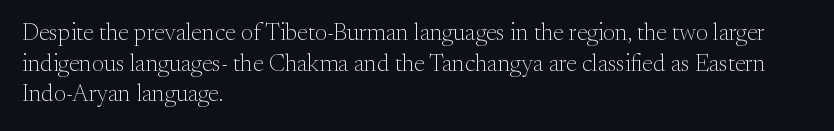
{"italic": "no", "bold": "no", "underline": "no", "align": "left", "line_spacing": "normal", "line_spacing_ratio": 1.28, "letter_spacing": "normal", "letter_spacing_em": 0.0, "glyph_px": 24}
